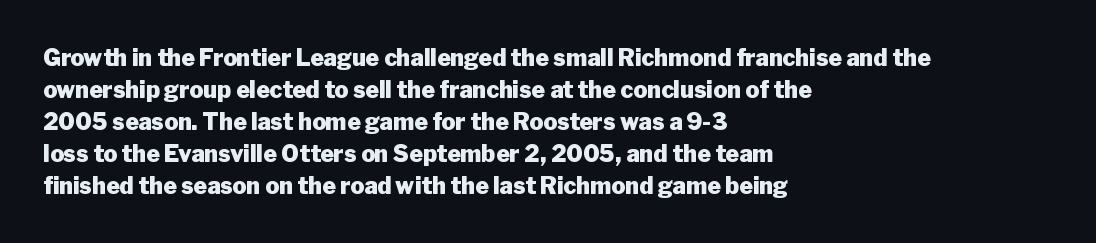
Compared with typical paragraphs, the rows here are spaced about the same. In terms of posture, this sample is upright. You'd pick this weight for a headline — it's a proper bold. Typeset ragged right — the left edge is the straight one.
